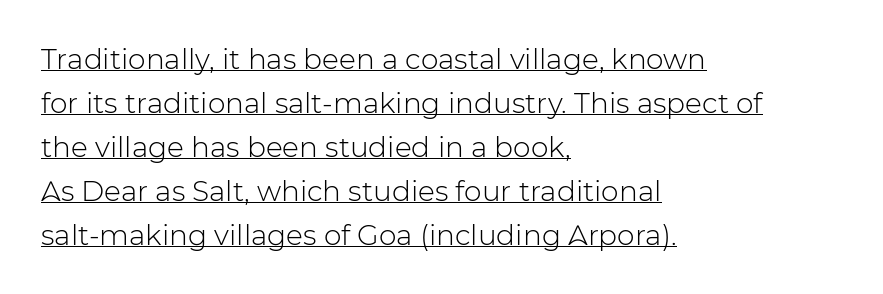
{"serif": "no", "italic": "no", "bold": "no", "weight": "light", "width": "normal", "stroke_contrast": "low", "x_height": "medium", "monospaced": "no", "underline": "yes", "align": "left", "line_spacing": "normal", "line_spacing_ratio": 1.57, "letter_spacing": "normal", "letter_spacing_em": 0.0, "glyph_px": 28}
